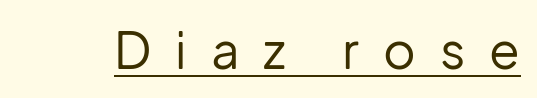
Q: Is the text bold? A: No.
Q: Is the text italic (slanted)? A: No, it is upright.
Q: Is the typeface a serif or a sans-serif typeface? A: Sans-serif.
Q: Is the text underlined? A: Yes.
Q: Is the spacing between letters normal or unusually wide? A: Unusually wide.
Q: Width (condensed, normal, or wide)? A: Normal.
Q: Stroke contrast? A: Low.
Q: x-height? A: Medium.
Q: Monospaced? A: No.
